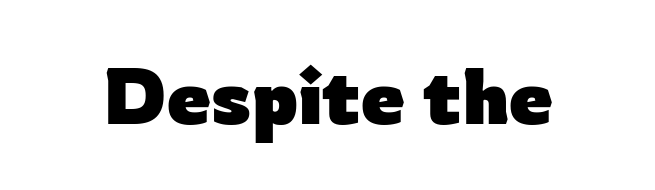
Q: Is the text bold? A: Yes.
Q: Is the text italic (slanted)? A: No, it is upright.
Q: Is the typeface a serif or a sans-serif typeface? A: Sans-serif.
Q: Is the text underlined? A: No.
Q: Is the spacing between letters normal or unusually wide? A: Normal.
Q: Width (condensed, normal, or wide)? A: Normal.
Q: Stroke contrast? A: Low.
Q: x-height? A: Medium.
Q: Monospaced? A: No.
